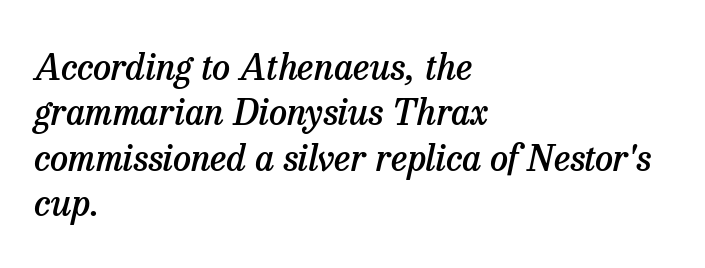
Q: Is the text bold? A: Semi-bold.
Q: Is the text italic (slanted)? A: Yes, it leans right by about 13 degrees.
Q: Is the typeface a serif or a sans-serif typeface? A: Serif.
Q: Is the text underlined? A: No.
Q: How is the paragraph aligned? A: Left-aligned.
Q: Is the spacing between letters normal or unusually wide? A: Normal.
Q: Is the spacing between lines tight, normal or loose? A: Normal.
Q: Width (condensed, normal, or wide)? A: Normal.
Q: Stroke contrast? A: Low.
Q: x-height? A: Medium.
Q: Monospaced? A: No.
